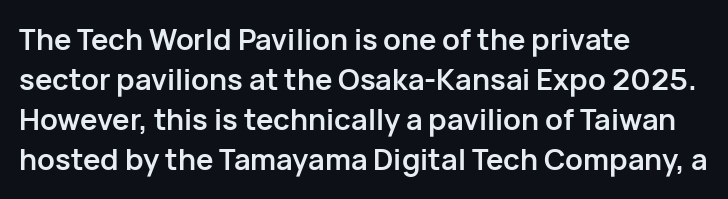
{"serif": "no", "italic": "no", "bold": "yes", "weight": "semibold", "width": "normal", "stroke_contrast": "low", "x_height": "medium", "monospaced": "no", "underline": "no", "align": "left", "line_spacing": "normal", "line_spacing_ratio": 1.38, "letter_spacing": "normal", "letter_spacing_em": 0.0, "glyph_px": 29}
